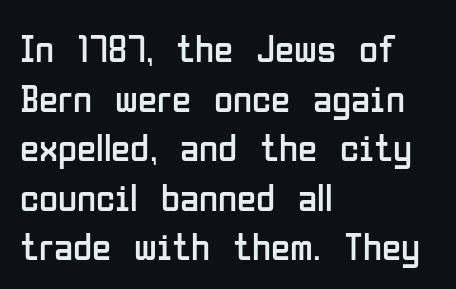
The face looks like a standard text weight, possibly lighter. The glyphs in this specimen are sans serif. Spacing verdict: proportional, widths tailored to each character. Type without underlining. The vertical gap from one line to the next is medium. The compositor pushed each line to the left boundary.
